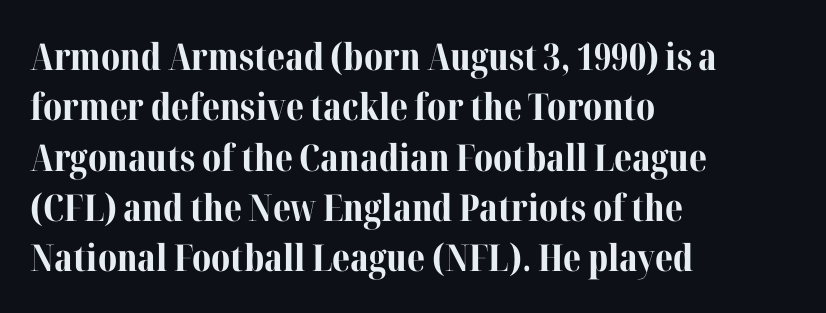
{"serif": "yes", "italic": "no", "bold": "yes", "weight": "bold", "width": "normal", "stroke_contrast": "medium", "x_height": "medium", "monospaced": "no", "underline": "no", "align": "left", "line_spacing": "normal", "line_spacing_ratio": 1.36, "letter_spacing": "normal", "letter_spacing_em": 0.0, "glyph_px": 37}
